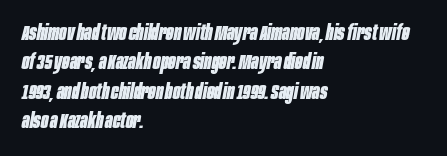
{"italic": "yes", "lean": "right", "slant_degrees": 10, "bold": "yes", "underline": "no", "align": "left", "line_spacing": "normal", "line_spacing_ratio": 1.33, "letter_spacing": "normal", "letter_spacing_em": 0.0, "glyph_px": 22}
